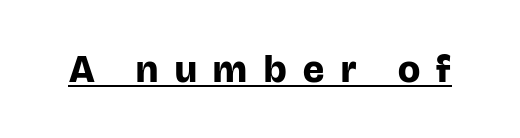
Q: Is the text bold? A: Yes.
Q: Is the text italic (slanted)? A: No, it is upright.
Q: Is the typeface a serif or a sans-serif typeface? A: Sans-serif.
Q: Is the text underlined? A: Yes.
Q: Is the spacing between letters normal or unusually wide? A: Unusually wide.
Q: Width (condensed, normal, or wide)? A: Normal.
Q: Stroke contrast? A: Low.
Q: x-height? A: Large.
Q: Monospaced? A: No.
